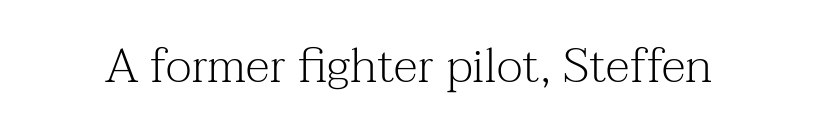
The image shows 48 px light serif type, upright; set normal letter spacing, not underlined; medium stroke contrast and a medium x-height.
